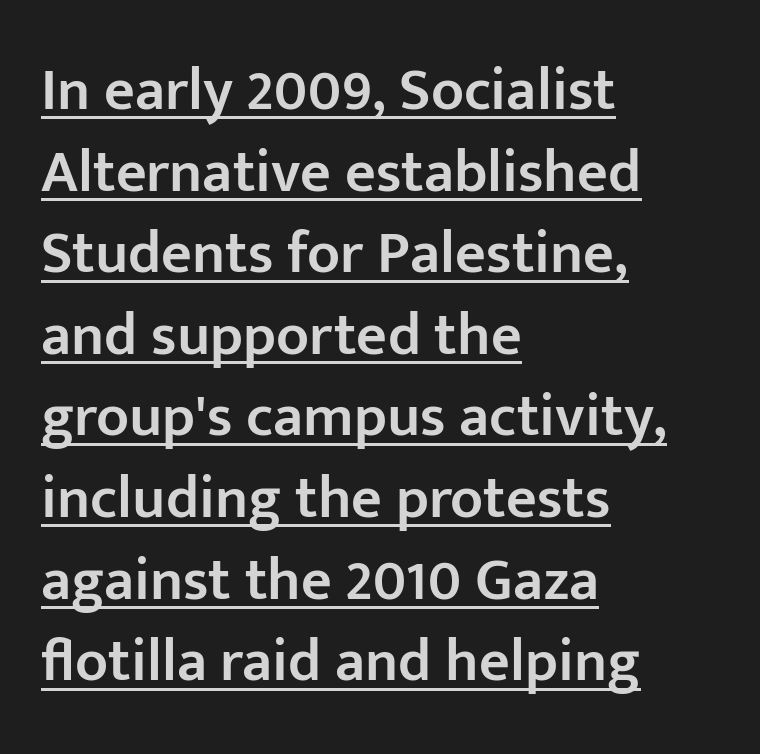
Horizontally, the lines are justified to the leading edge only. The face used here is proportionally spaced, like ordinary book or web type. What kind of face is this? One without serifs — a sans. One glance says typical: line gaps are just what's usual.
